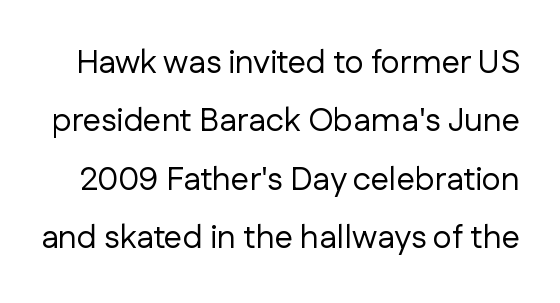
Q: Is the text bold? A: No.
Q: Is the text italic (slanted)? A: No, it is upright.
Q: Is the typeface a serif or a sans-serif typeface? A: Sans-serif.
Q: Is the text underlined? A: No.
Q: Is the spacing between letters normal or unusually wide? A: Normal.
Q: Width (condensed, normal, or wide)? A: Normal.
Q: Stroke contrast? A: Low.
Q: x-height? A: Medium.
Q: Monospaced? A: No.
